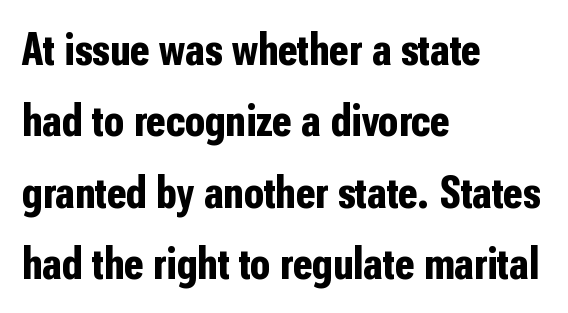
The face used here is proportionally spaced, like ordinary book or web type. One glance says typical: line gaps are just what's usual. These words are printed bold, with thick strokes throughout. Underline: absent. Short and long lines alike share a common starting point at left.
